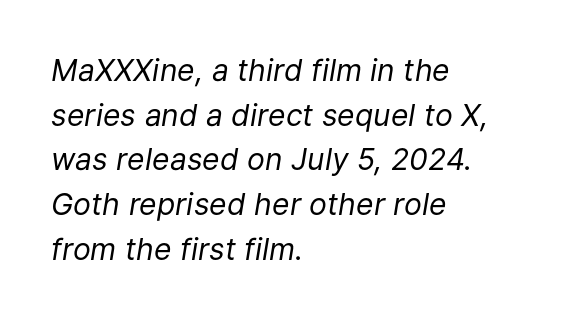
Interline gaps are of average width in this sample. These lines are rendered in a variable-pitch font. Tall strokes in this sample are angled rather than plumb. All the whitespace from short lines collects on the right. Clear beneath every line of the passage.
